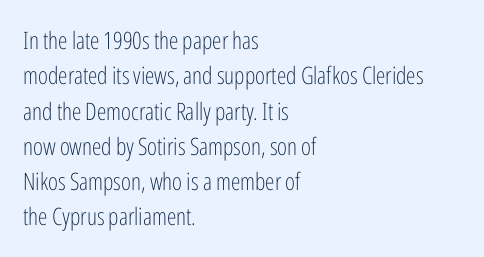
The image shows 24 px text type, upright; set left-aligned, normal line spacing (1.47x), normal letter spacing, not underlined.
